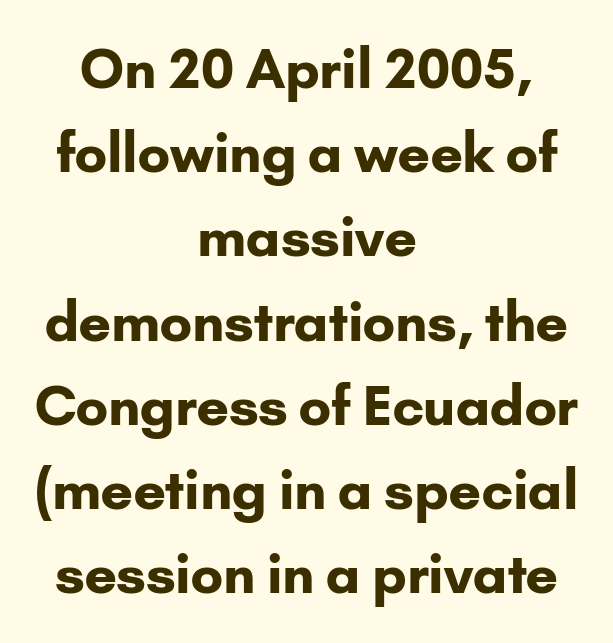
Q: Is the text bold? A: Yes.
Q: Is the text italic (slanted)? A: No, it is upright.
Q: Is the typeface a serif or a sans-serif typeface? A: Sans-serif.
Q: Is the text underlined? A: No.
Q: How is the paragraph aligned? A: Centered.
Q: Is the spacing between letters normal or unusually wide? A: Normal.
Q: Is the spacing between lines tight, normal or loose? A: Normal.
Q: Width (condensed, normal, or wide)? A: Normal.
Q: Stroke contrast? A: Low.
Q: x-height? A: Small.
Q: Monospaced? A: No.
